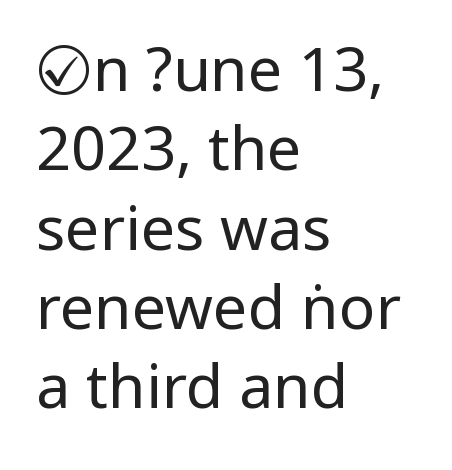
Designer's note — italics off, roman on. Look at the bottom of the vertical strokes: they stop flat, with no serifs. Each row of text sits above clean, open space. Normally led — the rows are evenly, conventionally spaced.
